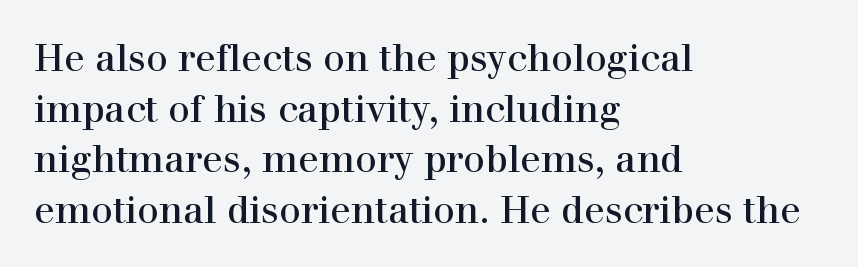
The image shows 38 px serif type, upright; set left-aligned, normal line spacing (1.33x), normal letter spacing, not underlined; a medium x-height.
